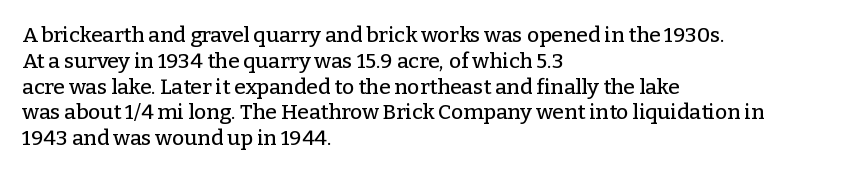
{"italic": "no", "underline": "no", "align": "left", "line_spacing_ratio": 1.23, "letter_spacing": "normal", "letter_spacing_em": 0.0, "glyph_px": 21}
